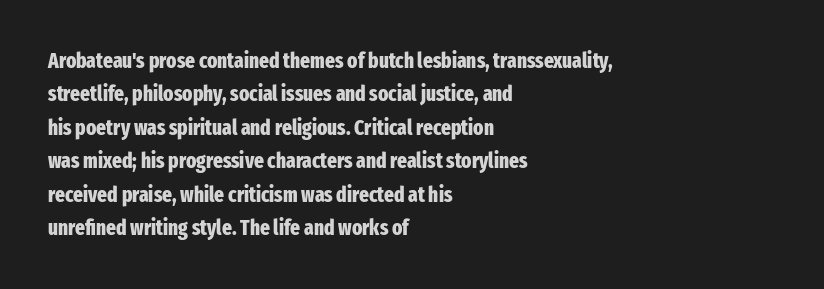
The image shows 21 px bold type, upright; set left-aligned, normal line spacing (1.59x), normal letter spacing, not underlined.
